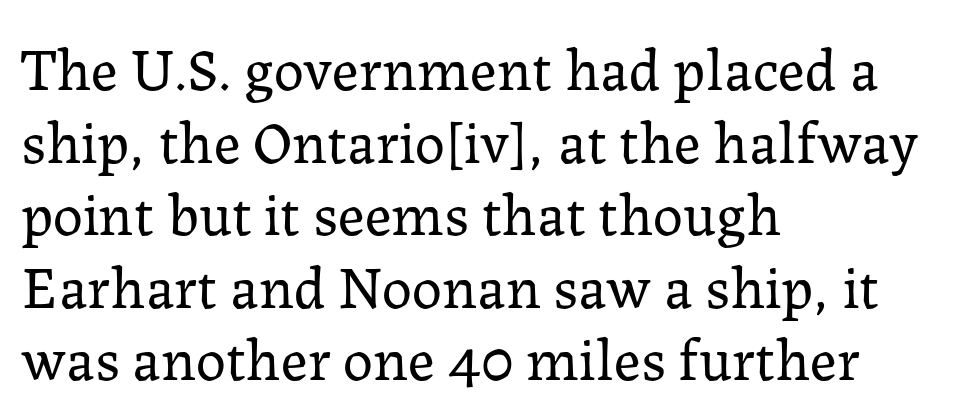
The image shows 60 px regular-weight serif type, upright; set left-aligned, line spacing 1.21x, normal letter spacing, not underlined; low stroke contrast and a medium x-height.
